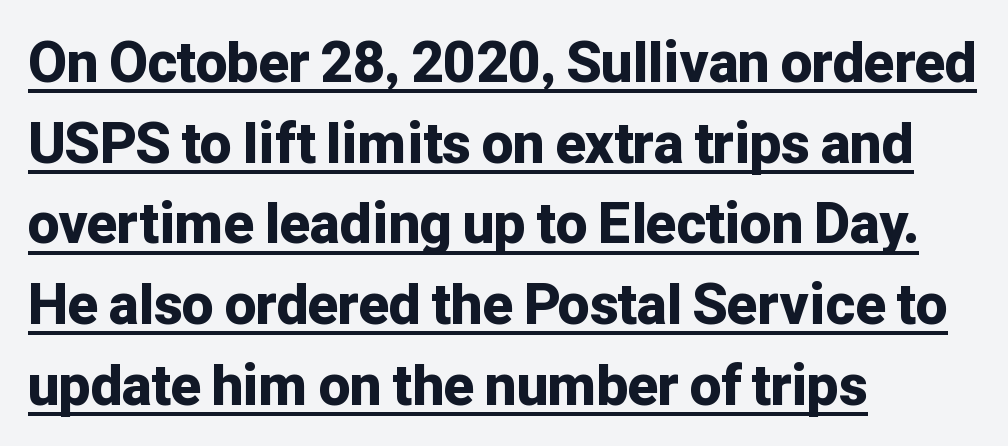
Q: Is the text bold? A: Yes.
Q: Is the text italic (slanted)? A: No, it is upright.
Q: Is the typeface a serif or a sans-serif typeface? A: Sans-serif.
Q: Is the text underlined? A: Yes.
Q: How is the paragraph aligned? A: Left-aligned.
Q: Is the spacing between letters normal or unusually wide? A: Normal.
Q: Is the spacing between lines tight, normal or loose? A: Normal.
Q: Width (condensed, normal, or wide)? A: Normal.
Q: Stroke contrast? A: Low.
Q: x-height? A: Medium.
Q: Monospaced? A: No.
